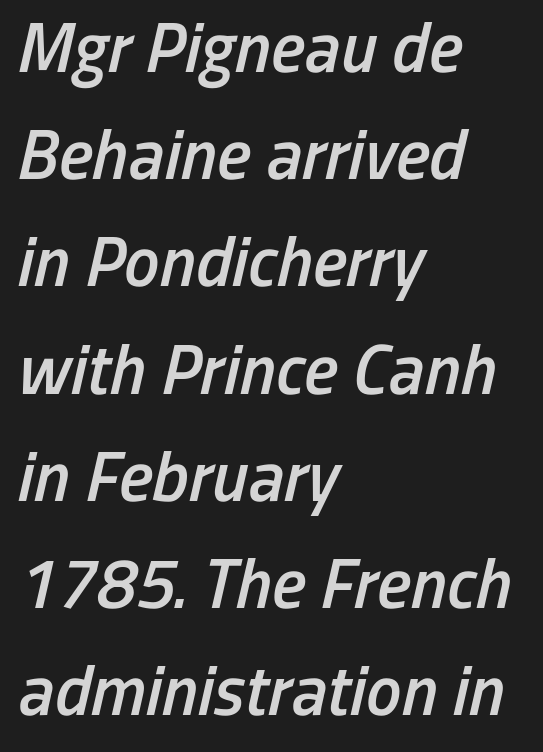
The passage shown is semibold, sitting just below true bold. Think of a printed novel: that variable character pitch is what you see here. Where is the straight margin? On the left. These lines were composed using italics.
